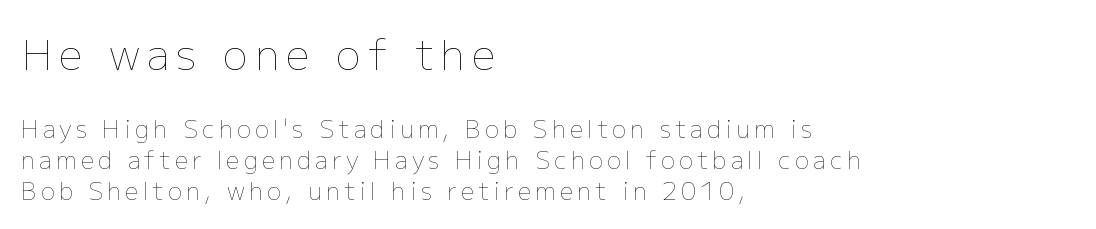
Q: Is the text bold? A: No.
Q: Is the text italic (slanted)? A: No, it is upright.
Q: Is the text underlined? A: No.
Q: How is the paragraph aligned? A: Left-aligned.
Q: Is the spacing between lines tight, normal or loose? A: Normal.
Q: Which block of text is set in a larger size, the first (top) or the second (bottom)? A: The first (top) one.
Q: Width (condensed, normal, or wide)? A: Normal.
Q: Stroke contrast? A: Low.
Q: x-height? A: Medium.
Q: Monospaced? A: No.
